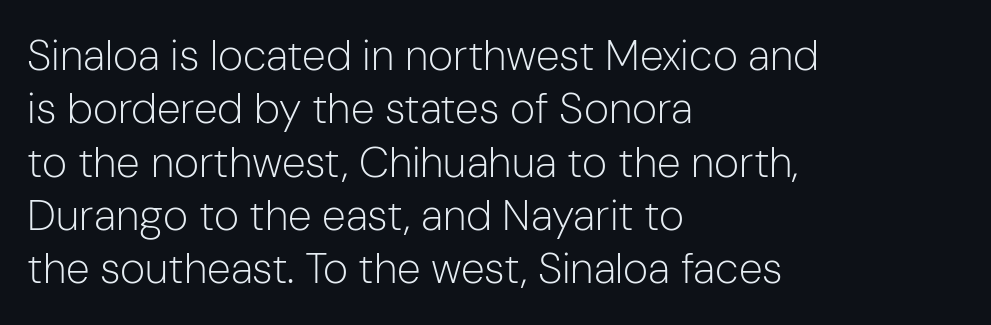
Clear beneath every line of the passage. The strokes carry an ordinary text weight at most. Students, note that the glyphs here touch the page at normal intervals. Serif or sans? Sans — the stroke terminals are bare. Notice how the passage keeps a crisp vertical edge on the left only.
